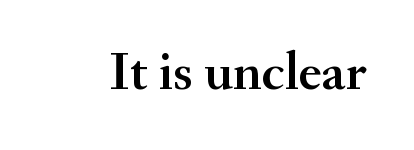
{"serif": "yes", "italic": "no", "width": "normal", "stroke_contrast": "medium", "x_height": "small", "monospaced": "no", "underline": "no", "letter_spacing": "normal", "letter_spacing_em": 0.0, "glyph_px": 55}
